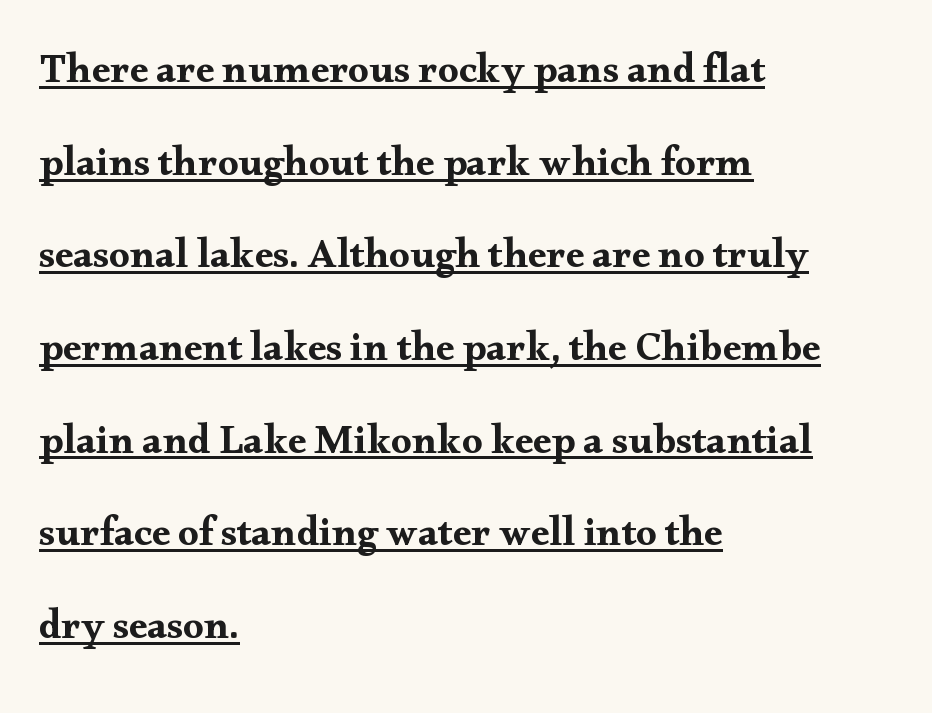
Q: Is the text italic (slanted)? A: No, it is upright.
Q: Is the typeface a serif or a sans-serif typeface? A: Serif.
Q: Is the text underlined? A: Yes.
Q: How is the paragraph aligned? A: Left-aligned.
Q: Is the spacing between letters normal or unusually wide? A: Normal.
Q: Is the spacing between lines tight, normal or loose? A: Loose.
Q: Width (condensed, normal, or wide)? A: Wide.
Q: Stroke contrast? A: Medium.
Q: x-height? A: Small.
Q: Monospaced? A: No.
